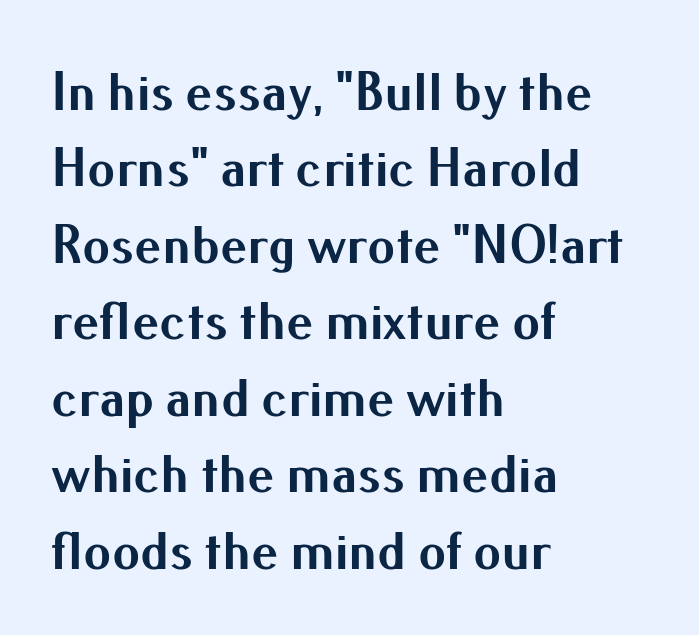
The image shows 55 px bold sans-serif type, upright; set left-aligned, normal line spacing (1.39x), normal letter spacing, not underlined; medium stroke contrast and a small x-height.
